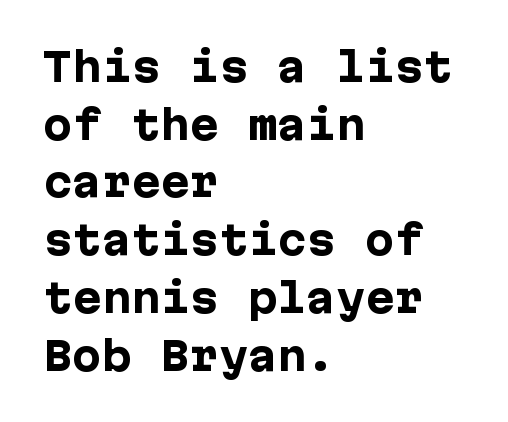
The image shows 39 px heavy sans-serif type, upright; set left-aligned, normal line spacing (1.48x), normal letter spacing, not underlined; low stroke contrast and a medium x-height.
